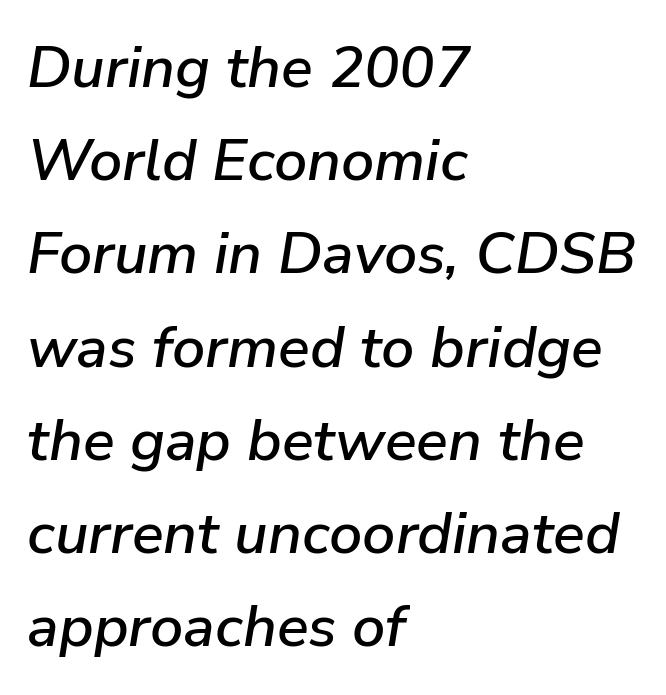
Q: Is the text italic (slanted)? A: Yes, it leans right by about 9 degrees.
Q: Is the text underlined? A: No.
Q: How is the paragraph aligned? A: Left-aligned.
Q: Is the spacing between letters normal or unusually wide? A: Normal.
Q: Is the spacing between lines tight, normal or loose? A: Normal.
Q: Width (condensed, normal, or wide)? A: Normal.
Q: Stroke contrast? A: Low.
Q: x-height? A: Medium.
Q: Monospaced? A: No.
